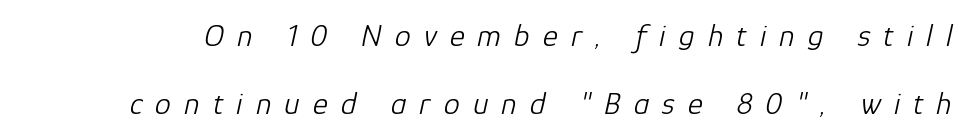
The image shows 32 px light type, italic (leaning right); set loose line spacing (2.13x), unusually wide letter spacing (+0.41 em), not underlined; low stroke contrast and a medium x-height.
